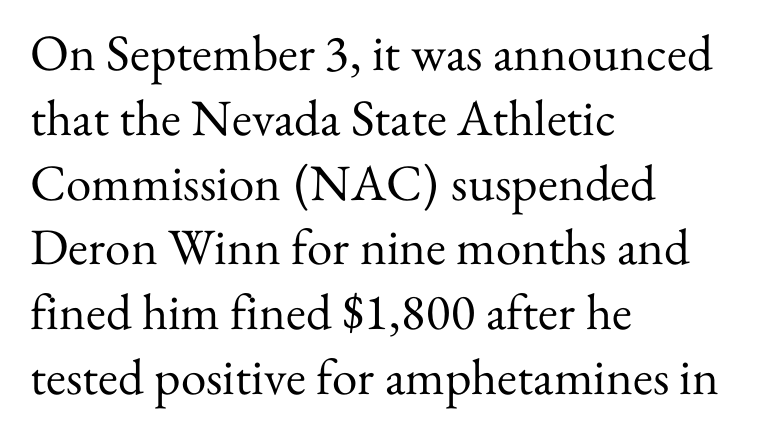
Q: Is the text bold? A: No.
Q: Is the text italic (slanted)? A: No, it is upright.
Q: Is the typeface a serif or a sans-serif typeface? A: Serif.
Q: Is the text underlined? A: No.
Q: How is the paragraph aligned? A: Left-aligned.
Q: Is the spacing between letters normal or unusually wide? A: Normal.
Q: Is the spacing between lines tight, normal or loose? A: Normal.
Q: Width (condensed, normal, or wide)? A: Normal.
Q: Stroke contrast? A: Medium.
Q: x-height? A: Small.
Q: Monospaced? A: No.
